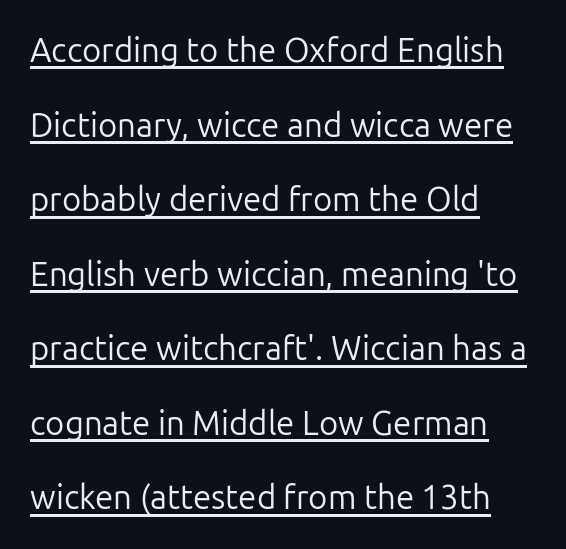
Inter-character spacing is left at the font's built-in metrics. Here the designer chose a conventional face with non-uniform glyph widths. Leading: increased. Stroke thickness stays within the range of a standard reading face or lighter. Are there feet on the stems? There aren't — it's a sans. This rendering uses left alignment, leaving the right contour irregular.
